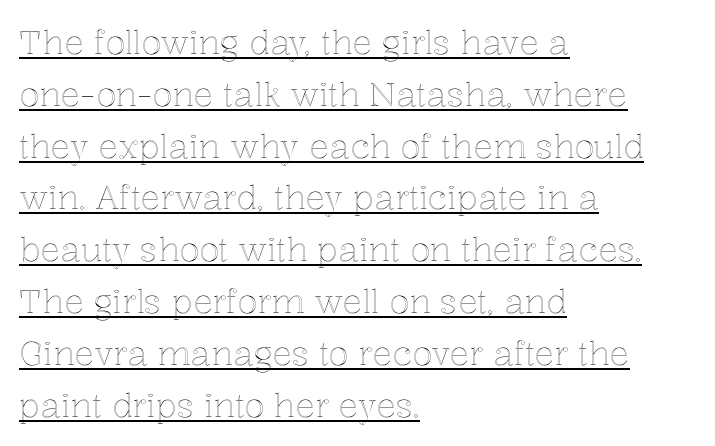
Q: Is the text italic (slanted)? A: No, it is upright.
Q: Is the text underlined? A: Yes.
Q: How is the paragraph aligned? A: Left-aligned.
Q: Is the spacing between letters normal or unusually wide? A: Normal.
Q: Is the spacing between lines tight, normal or loose? A: Normal.
Q: Width (condensed, normal, or wide)? A: Normal.
Q: x-height? A: Medium.
Q: Monospaced? A: No.
